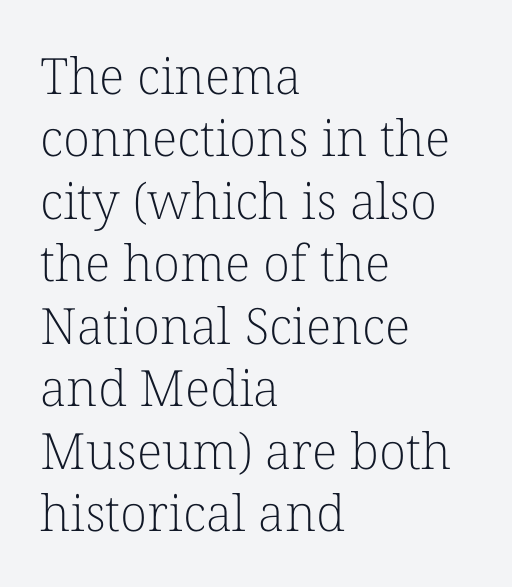
{"serif": "yes", "italic": "no", "bold": "no", "weight": "light", "width": "normal", "stroke_contrast": "low", "x_height": "medium", "monospaced": "no", "underline": "no", "align": "left", "line_spacing": "normal", "line_spacing_ratio": 1.25, "letter_spacing": "normal", "letter_spacing_em": 0.0, "glyph_px": 50}
